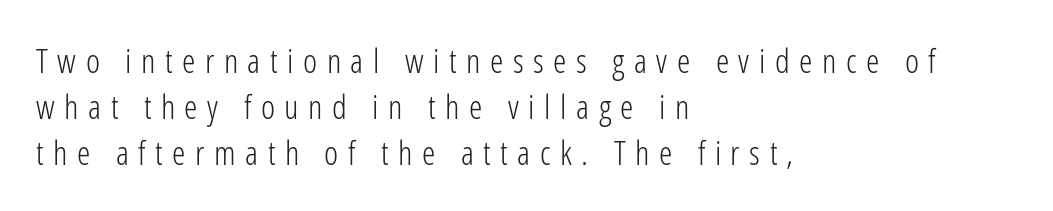
{"serif": "no", "italic": "no", "bold": "no", "weight": "light", "width": "condensed", "stroke_contrast": "low", "x_height": "medium", "monospaced": "no", "underline": "no", "align": "left", "line_spacing": "normal", "line_spacing_ratio": 1.35, "letter_spacing": "wide", "letter_spacing_em": 0.28, "glyph_px": 34}
